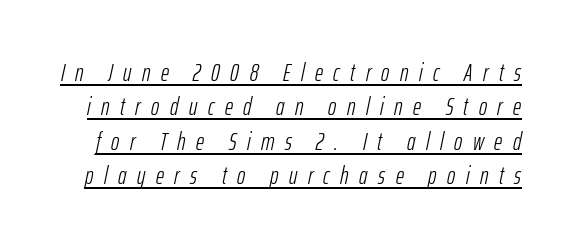
The image shows 25 px text type, italic (leaning right); set normal line spacing (1.38x), unusually wide letter spacing (+0.42 em), underlined.
